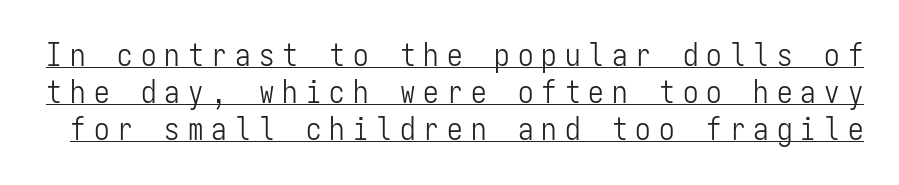
Q: Is the text bold? A: No.
Q: Is the text italic (slanted)? A: No, it is upright.
Q: Is the typeface a serif or a sans-serif typeface? A: Sans-serif.
Q: Is the text underlined? A: Yes.
Q: Is the spacing between letters normal or unusually wide? A: Unusually wide.
Q: Width (condensed, normal, or wide)? A: Condensed.
Q: Stroke contrast? A: Low.
Q: x-height? A: Medium.
Q: Monospaced? A: Yes.
